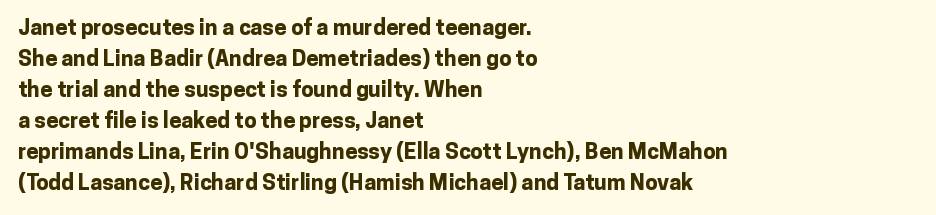
The image shows 22 px bold type, upright; set left-aligned, normal line spacing (1.41x), normal letter spacing, not underlined.
